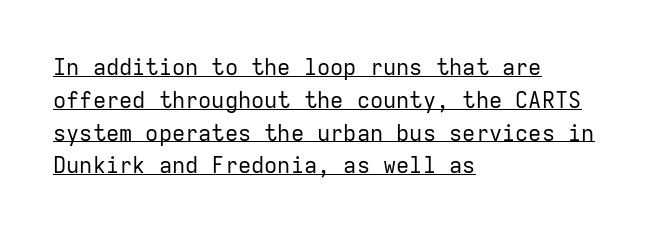
Q: Is the text bold? A: No.
Q: Is the text italic (slanted)? A: No, it is upright.
Q: Is the text underlined? A: Yes.
Q: How is the paragraph aligned? A: Left-aligned.
Q: Is the spacing between letters normal or unusually wide? A: Normal.
Q: Is the spacing between lines tight, normal or loose? A: Normal.
